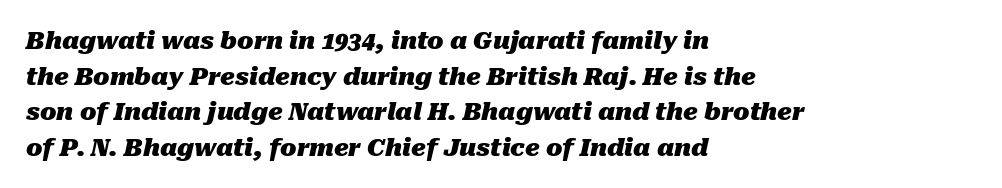
The rendering applies a slant to the glyphs. Beneath every word, the page is bare. Chunky letters — that's bold for sure. Default kerning and tracking; the words read as compact shapes. Reading down the column, the eye jumps a familiar distance to each next line.
